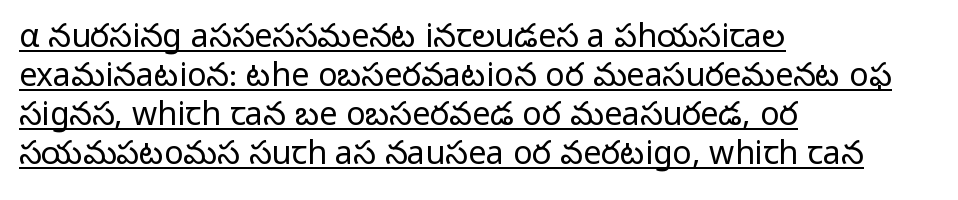
Q: Is the text bold? A: No.
Q: Is the text italic (slanted)? A: No, it is upright.
Q: Is the typeface a serif or a sans-serif typeface? A: Sans-serif.
Q: Is the text underlined? A: Yes.
Q: How is the paragraph aligned? A: Left-aligned.
Q: Is the spacing between letters normal or unusually wide? A: Normal.
Q: Width (condensed, normal, or wide)? A: Normal.
Q: Stroke contrast? A: Low.
Q: x-height? A: Medium.
Q: Monospaced? A: No.
